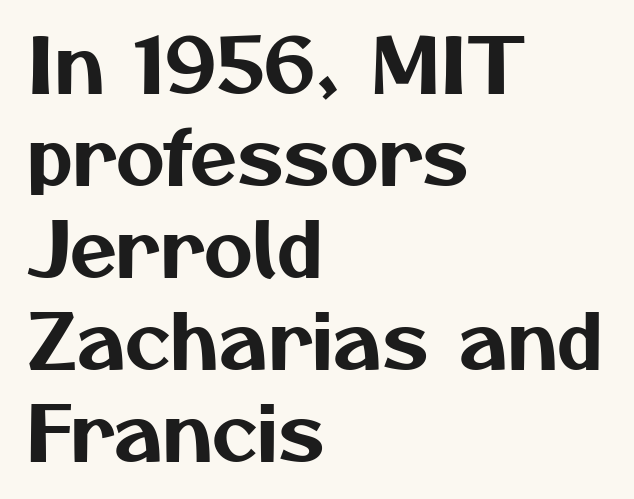
{"serif": "no", "width": "normal", "stroke_contrast": "medium", "x_height": "medium", "monospaced": "no", "underline": "no", "align": "left", "line_spacing_ratio": 1.21, "letter_spacing": "normal", "letter_spacing_em": 0.0, "glyph_px": 76}
